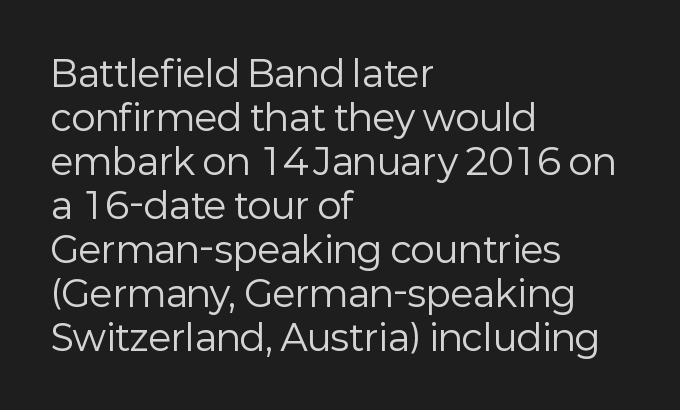
Any mark beneath the type? The region is blank. Characters remain perfectly vertical along every line. Each letter keeps its own natural width here, so spacing adapts to shape. The letterforms sit at book weight or below. Notice how the passage keeps a crisp vertical edge on the left only. The face used here is rendered with its standard letterfit.
